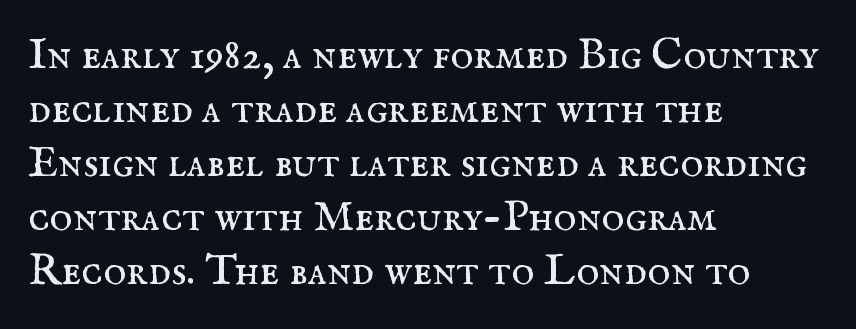
{"serif": "yes", "italic": "no", "bold": "no", "weight": "regular", "width": "normal", "stroke_contrast": "medium", "x_height": "small", "monospaced": "no", "underline": "no", "align": "left", "line_spacing_ratio": 1.23, "letter_spacing": "normal", "letter_spacing_em": 0.0, "glyph_px": 44}
